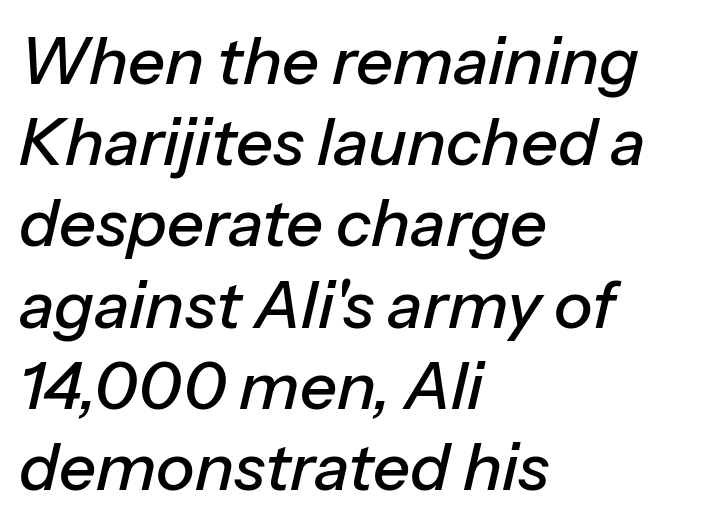
{"italic": "yes", "lean": "right", "slant_degrees": 13, "width": "normal", "stroke_contrast": "low", "x_height": "medium", "monospaced": "no", "underline": "no", "align": "left", "line_spacing": "normal", "line_spacing_ratio": 1.25, "letter_spacing": "normal", "letter_spacing_em": 0.0, "glyph_px": 65}
